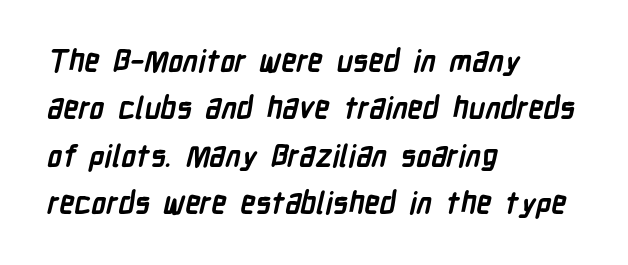
Q: Is the text bold? A: Yes.
Q: Is the typeface a serif or a sans-serif typeface? A: Sans-serif.
Q: Is the text underlined? A: No.
Q: How is the paragraph aligned? A: Left-aligned.
Q: Is the spacing between letters normal or unusually wide? A: Normal.
Q: Is the spacing between lines tight, normal or loose? A: Normal.
Q: Width (condensed, normal, or wide)? A: Condensed.
Q: Stroke contrast? A: Low.
Q: x-height? A: Medium.
Q: Monospaced? A: No.
